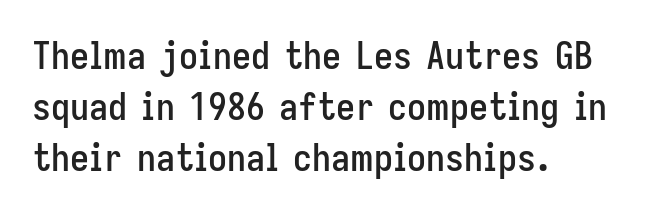
This is roman type, the default non-slanted kind. These lines stack with their left ends in a neat column. The vertical gap from one line to the next is medium. Descender tails drop into unmarked territory. Here the designer chose a conventional face with non-uniform glyph widths.
